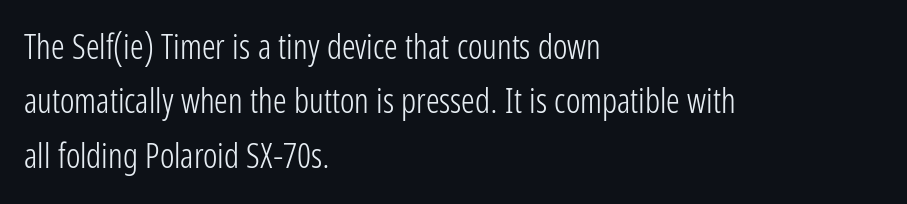
Spacing verdict: proportional, widths tailored to each character. Notice how the passage keeps a crisp vertical edge on the left only. When letters stand straight like this, we call the style roman or upright. Rule under the text: the space is simply empty. Think standard paragraph weight, or any step lighter than that. Note: no serifs on the glyphs.
